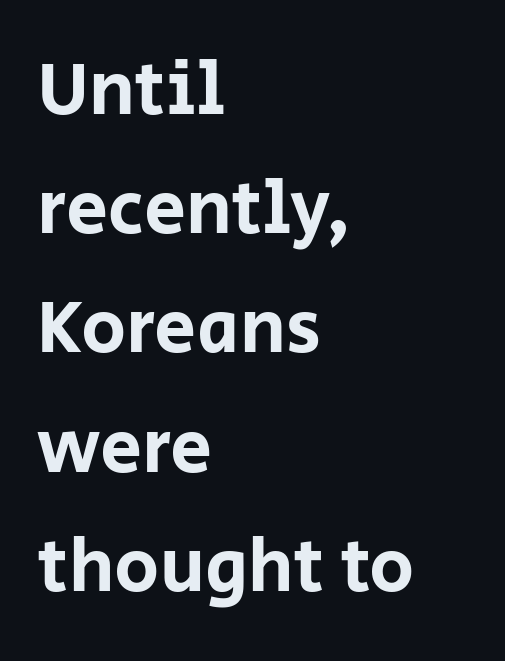
The paragraph has a hard left edge and a soft right edge. Notice how the stems are strictly vertical — no italics here. Glance below the letters and you will spot only blank space. You could not count columns in this text — the font is proportionally spaced. Serif or sans? Sans — the stroke terminals are bare.
